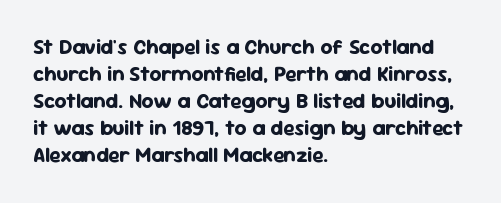
{"italic": "no", "bold": "yes", "underline": "no", "align": "left", "line_spacing": "normal", "line_spacing_ratio": 1.29, "letter_spacing": "normal", "letter_spacing_em": 0.0, "glyph_px": 21}
